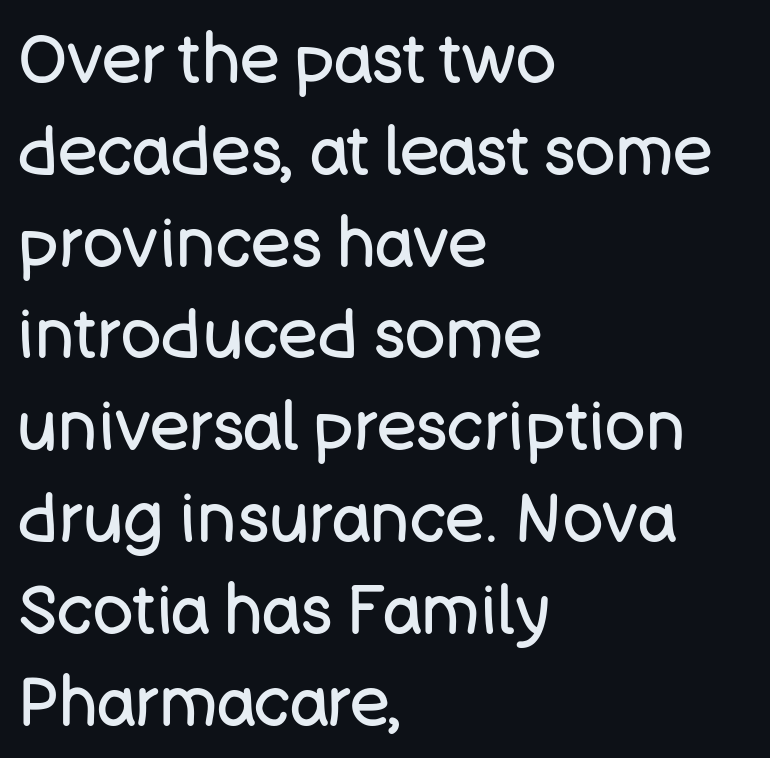
The letters stand straight up with perfectly vertical stems. This sample has the flowing, uneven cadence of proportional lettering. Weight: in the light-to-regular range. Caption: standard tracking, unaltered. Words float on clear page, feet unadorned.
